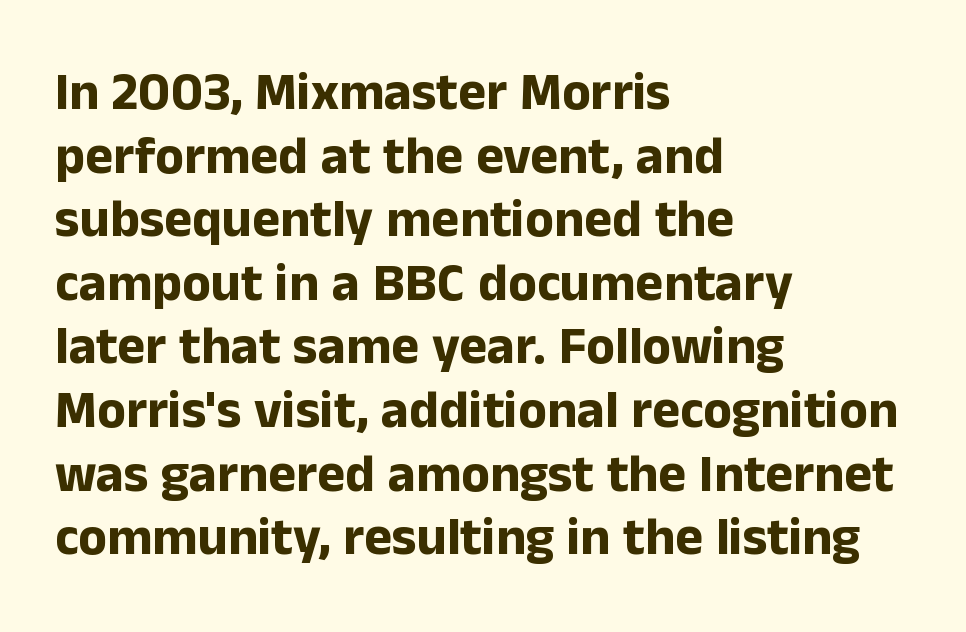
The image shows 53 px bold sans-serif type, upright; set left-aligned, line spacing 1.2x, normal letter spacing, not underlined; low stroke contrast and a medium x-height.
